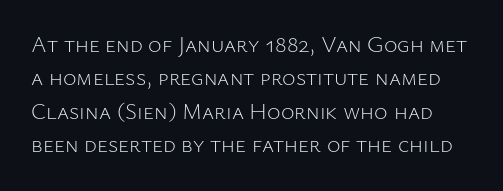
{"italic": "no", "bold": "no", "underline": "no", "line_spacing": "normal", "line_spacing_ratio": 1.45, "letter_spacing": "normal", "letter_spacing_em": 0.0, "glyph_px": 23}
